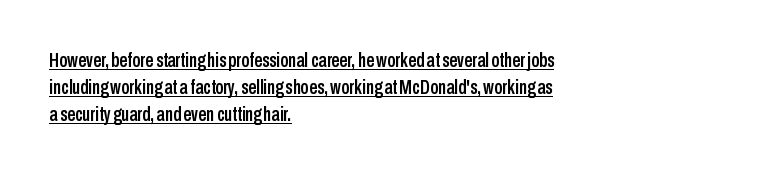
Tall strokes in this sample are plumb rather than angled. If you drew a ruler down the left edge, every line would touch it. Short note: letters normally spaced. Evenly set lines give the paragraph a standard silhouette. You can see a thin bar hugging the bottom of the glyphs.
